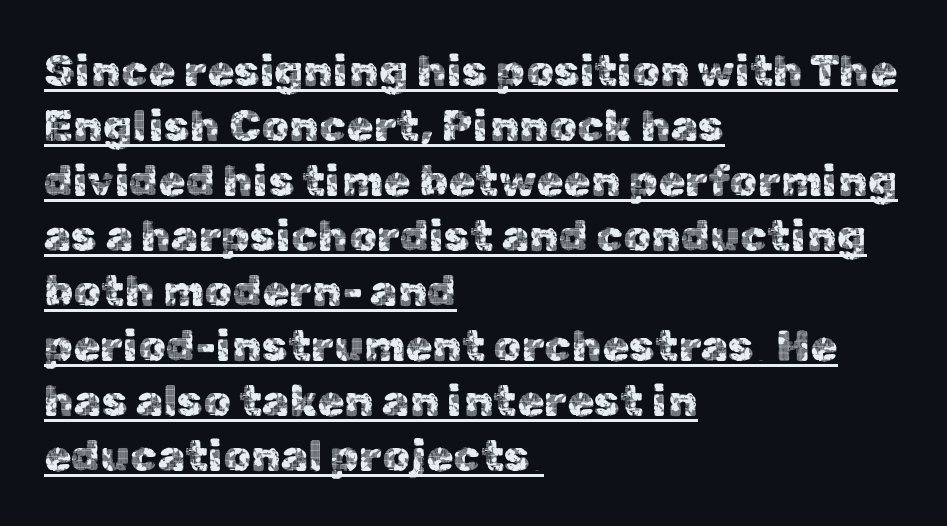
{"serif": "no", "italic": "no", "width": "normal", "x_height": "medium", "monospaced": "no", "underline": "yes", "align": "left", "line_spacing": "normal", "line_spacing_ratio": 1.25, "letter_spacing": "normal", "letter_spacing_em": 0.0, "glyph_px": 44}
